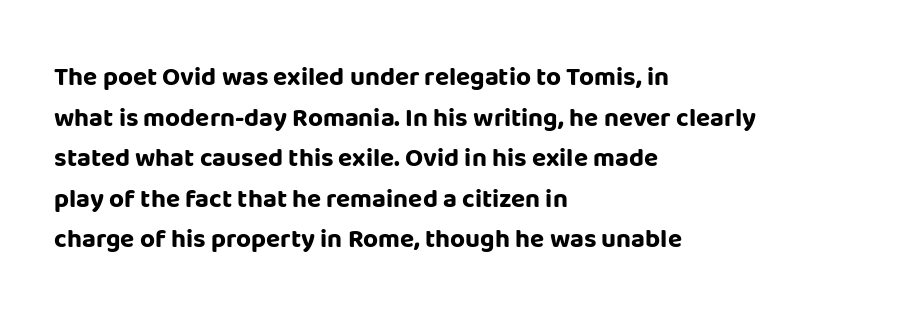
{"italic": "no", "bold": "yes", "underline": "no", "align": "left", "line_spacing": "normal", "line_spacing_ratio": 1.56, "letter_spacing": "normal", "letter_spacing_em": 0.0, "glyph_px": 26}
